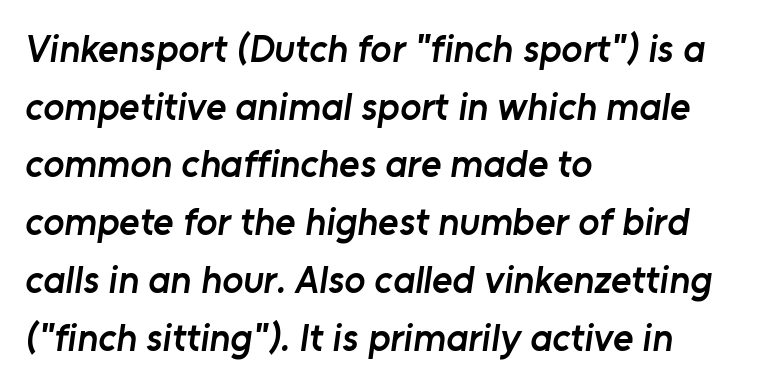
Q: Is the text bold? A: Semi-bold.
Q: Is the typeface a serif or a sans-serif typeface? A: Sans-serif.
Q: Is the text underlined? A: No.
Q: How is the paragraph aligned? A: Left-aligned.
Q: Is the spacing between letters normal or unusually wide? A: Normal.
Q: Is the spacing between lines tight, normal or loose? A: Normal.
Q: Width (condensed, normal, or wide)? A: Normal.
Q: Stroke contrast? A: Low.
Q: x-height? A: Medium.
Q: Monospaced? A: No.
